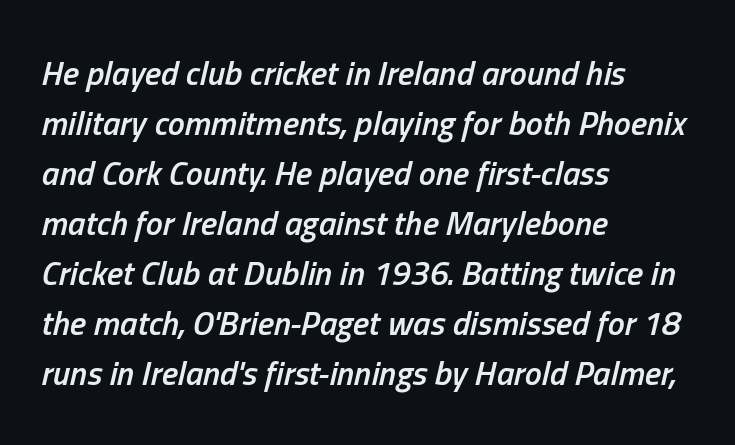
The letterforms sit shoulder to shoulder at normal distance. Students, observe: this is what conventionally led text looks like. This sample has the flowing, uneven cadence of proportional lettering. Nobody drew a line under any word here. This is moderately heavy type, rendered in semibold.
